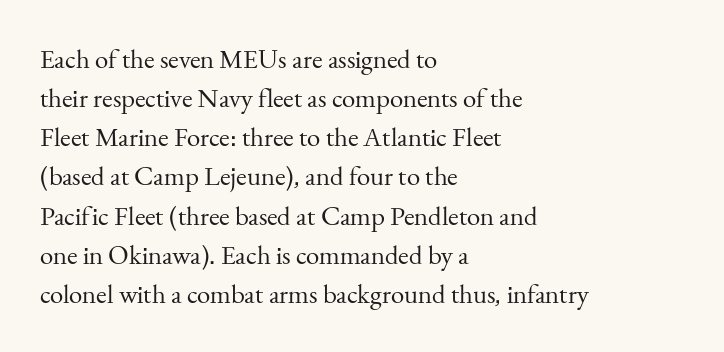
Default kerning and tracking; the words read as compact shapes. No heavy texture on the line: the type isn't bold. A roman cut, with each character standing at attention. Notice how the passage keeps a crisp vertical edge on the left only. Bare-footed words on every line.
